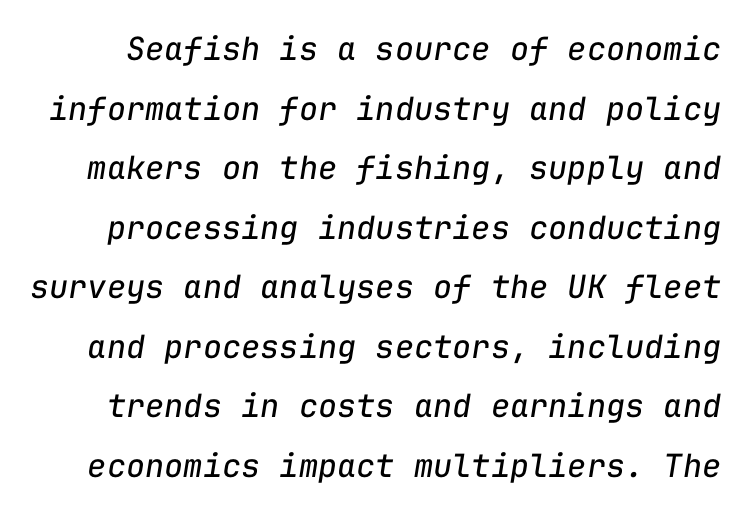
{"italic": "yes", "lean": "right", "slant_degrees": 9, "bold": "no", "weight": "regular", "width": "normal", "stroke_contrast": "low", "x_height": "medium", "monospaced": "yes", "underline": "no", "line_spacing_ratio": 1.86, "letter_spacing": "normal", "letter_spacing_em": 0.0, "glyph_px": 32}
